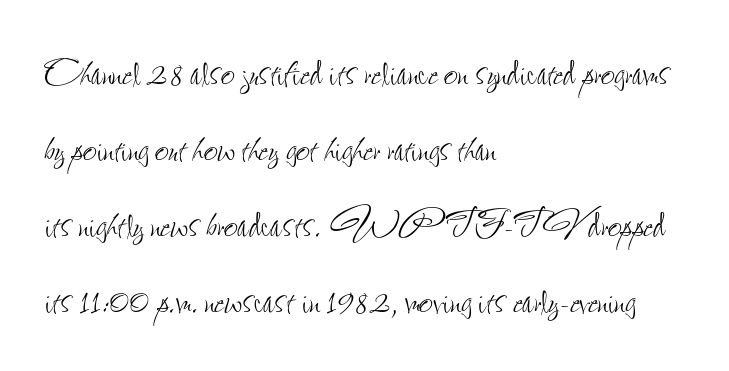
Q: Is the text bold? A: No.
Q: Is the text italic (slanted)? A: Yes.
Q: Is the text underlined? A: No.
Q: How is the paragraph aligned? A: Left-aligned.
Q: Is the spacing between letters normal or unusually wide? A: Normal.
Q: Is the spacing between lines tight, normal or loose? A: Normal.
Q: Width (condensed, normal, or wide)? A: Condensed.
Q: Stroke contrast? A: Low.
Q: x-height? A: Small.
Q: Monospaced? A: No.
